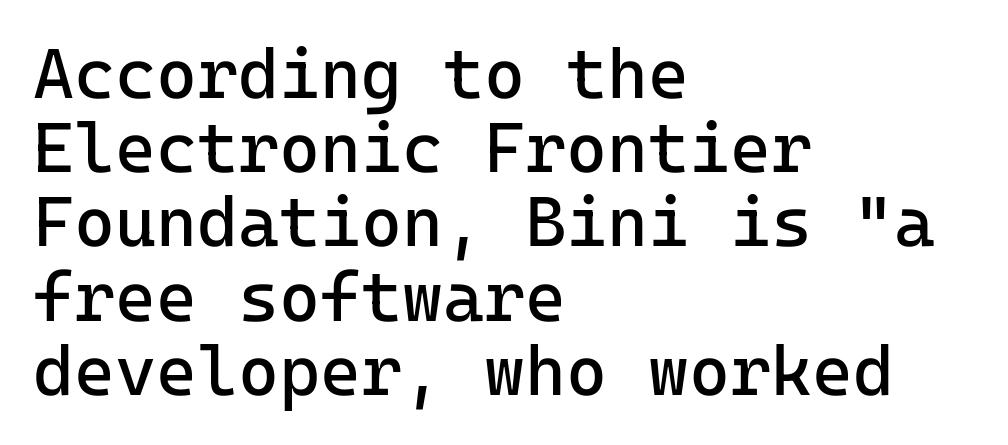
The image shows 70 px regular-weight sans-serif type, upright, monospaced; set left-aligned, tight line spacing (1.06x), normal letter spacing, not underlined; low stroke contrast and a medium x-height.
